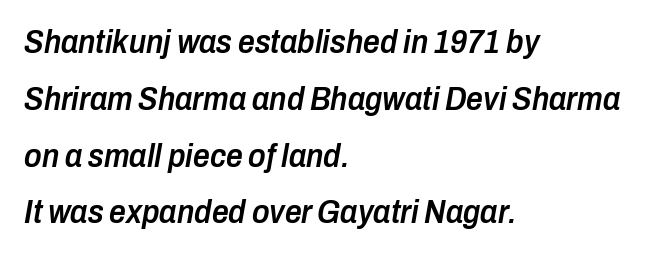
{"italic": "yes", "lean": "right", "slant_degrees": 10, "bold": "semi", "weight": "semibold", "width": "condensed", "stroke_contrast": "low", "x_height": "medium", "monospaced": "no", "underline": "no", "align": "left", "line_spacing_ratio": 1.72, "letter_spacing": "normal", "letter_spacing_em": 0.0, "glyph_px": 33}
